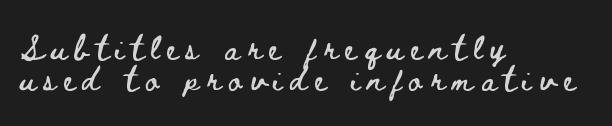
Q: Is the text underlined? A: No.
Q: How is the paragraph aligned? A: Left-aligned.
Q: Is the spacing between letters normal or unusually wide? A: Unusually wide.
Q: Is the spacing between lines tight, normal or loose? A: Normal.
